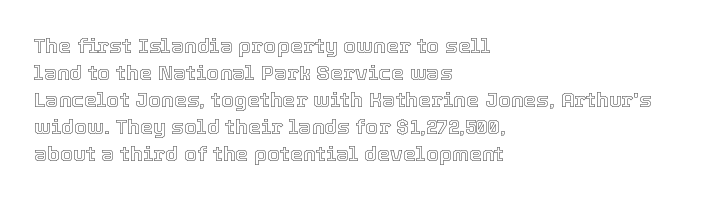
The image shows 21 px text type, upright; set left-aligned, normal line spacing (1.28x), normal letter spacing, not underlined.
